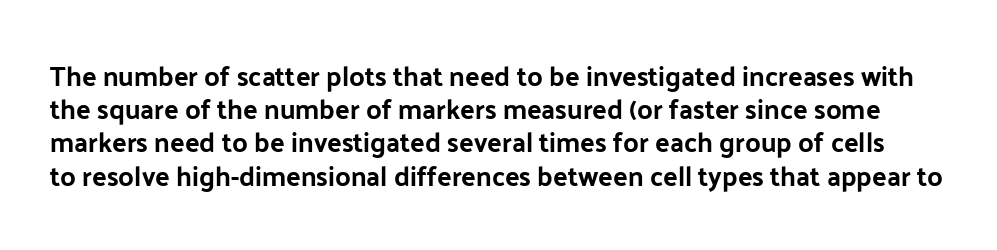
Designer's note — italics off, roman on. Anything drawn beneath the words? Only blank space. This rendering leaves character spacing at its baseline value.
